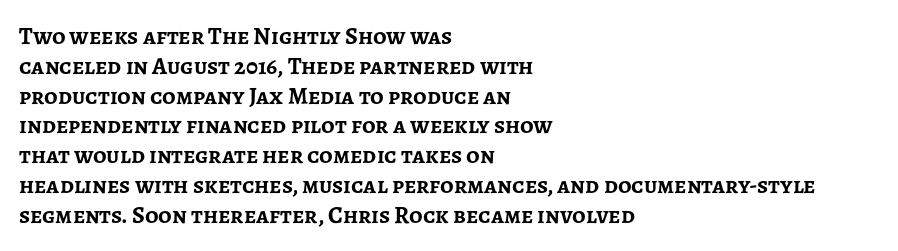
{"italic": "no", "bold": "yes", "underline": "no", "align": "left", "line_spacing_ratio": 1.24, "letter_spacing": "normal", "letter_spacing_em": 0.0, "glyph_px": 24}
